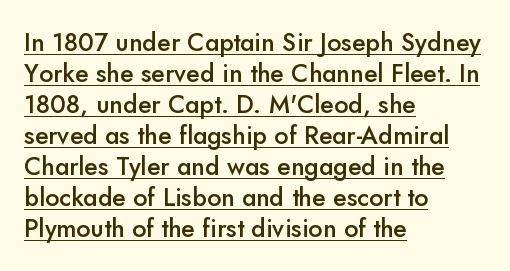
Each glyph is drawn with semibold strokes, heavier than normal yet not fully bold. When letters stand straight like this, we call the style roman or upright. Caption: standard tracking, unaltered. These characters rest on top of a visible drawn line.
